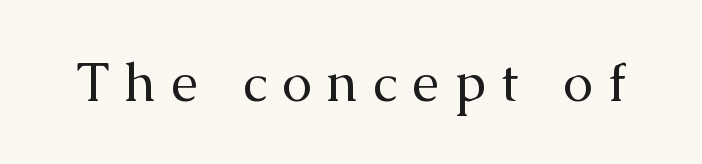
The image shows 54 px regular-weight serif type, upright; set unusually wide letter spacing (+0.28 em), not underlined; medium stroke contrast and a medium x-height.
